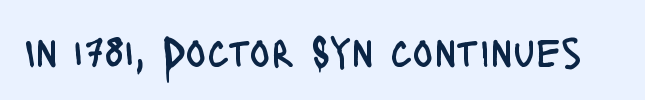
Q: Is the text bold? A: No.
Q: Is the text italic (slanted)? A: No, it is upright.
Q: Is the typeface a serif or a sans-serif typeface? A: Sans-serif.
Q: Is the text underlined? A: No.
Q: Is the spacing between letters normal or unusually wide? A: Normal.
Q: Width (condensed, normal, or wide)? A: Condensed.
Q: Stroke contrast? A: Low.
Q: x-height? A: Large.
Q: Monospaced? A: No.
